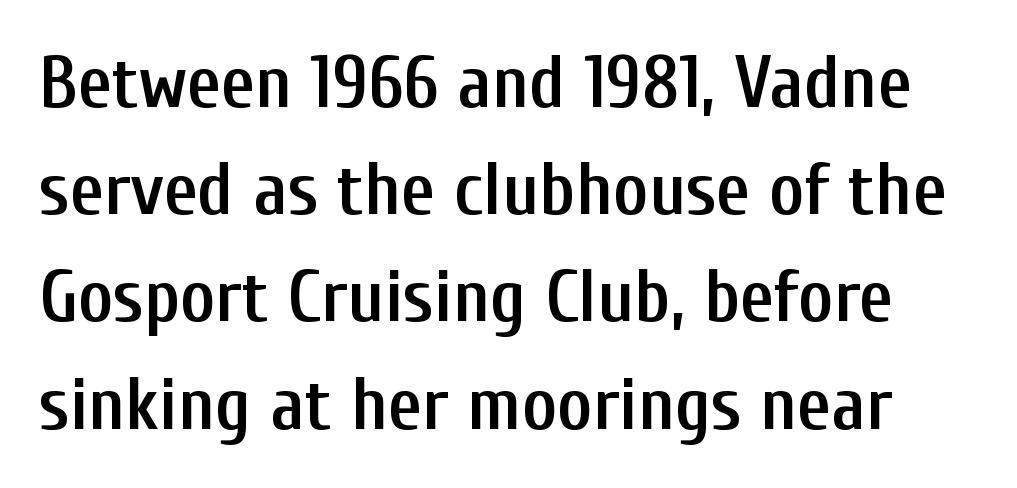
The image shows 75 px semibold, condensed sans-serif type, upright; set normal line spacing (1.43x), normal letter spacing, not underlined; low stroke contrast and a medium x-height.
